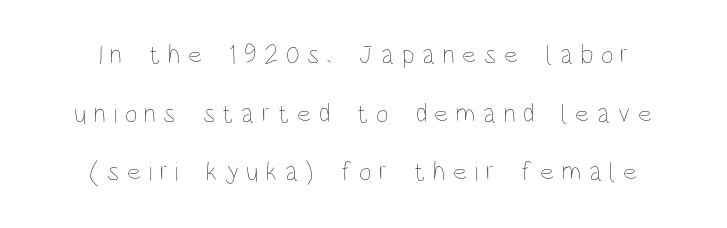
{"italic": "no", "bold": "no", "underline": "no", "line_spacing": "loose", "line_spacing_ratio": 2.17, "letter_spacing": "wide", "letter_spacing_em": 0.28, "glyph_px": 27}
